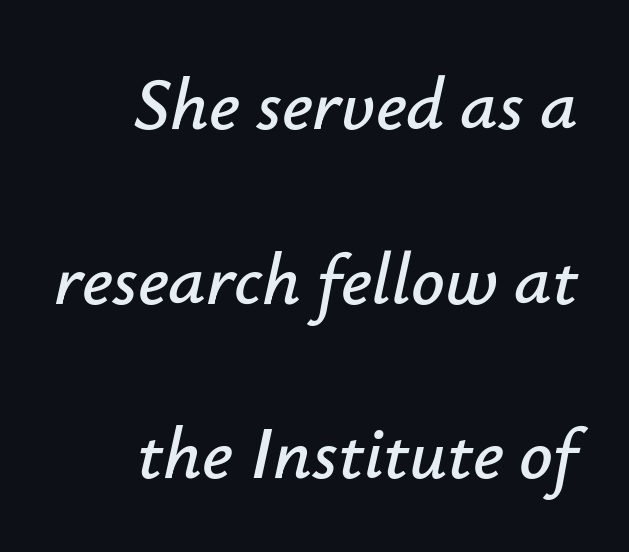
Spacing verdict: proportional, widths tailored to each character. The rendering keeps characters at their native spacing. The ragged edge is on the left, which tells us the setting is flush right. Italic: yes, the glyphs are oblique.
